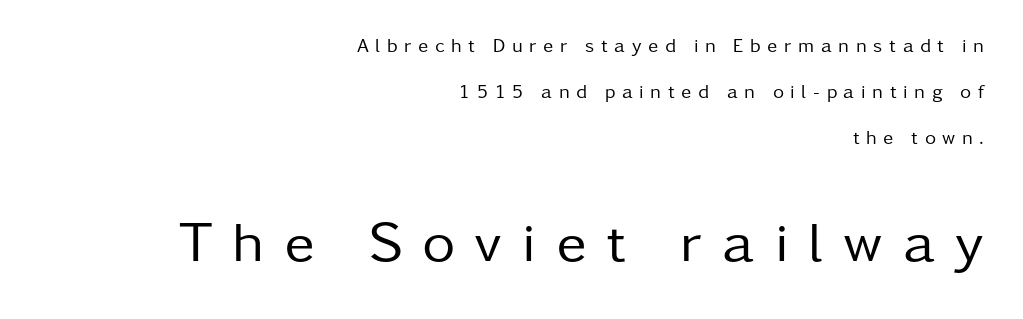
Q: Is the text bold? A: No.
Q: Is the text italic (slanted)? A: No, it is upright.
Q: Is the typeface a serif or a sans-serif typeface? A: Sans-serif.
Q: Is the text underlined? A: No.
Q: How is the paragraph aligned? A: Right-aligned.
Q: Is the spacing between letters normal or unusually wide? A: Unusually wide.
Q: Is the spacing between lines tight, normal or loose? A: Loose.
Q: Which block of text is set in a larger size, the first (top) or the second (bottom)? A: The second (bottom) one.
Q: Width (condensed, normal, or wide)? A: Normal.
Q: Stroke contrast? A: Low.
Q: x-height? A: Medium.
Q: Monospaced? A: No.
